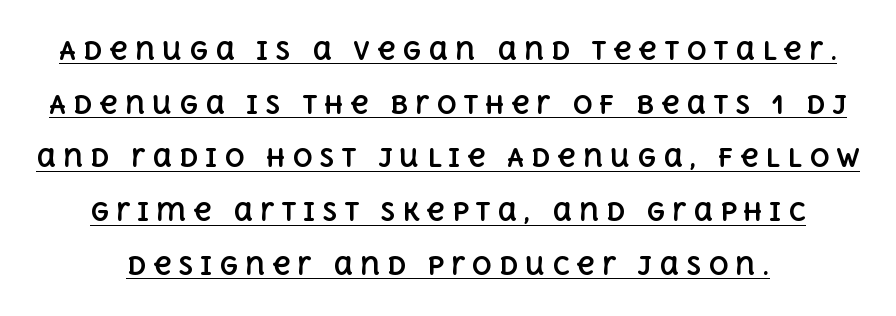
The image shows 25 px bold type, upright; set loose line spacing (2.15x), unusually wide letter spacing (+0.27 em), underlined.
